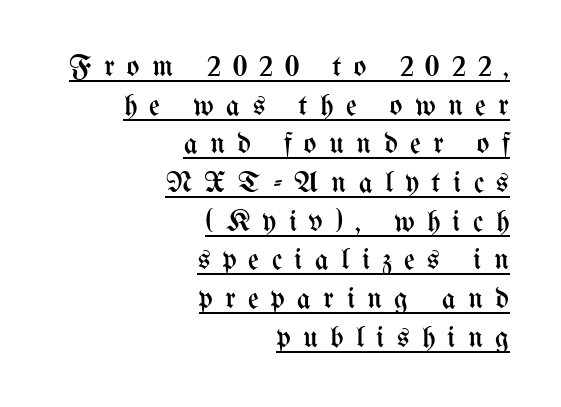
{"italic": "no", "bold": "no", "weight": "regular", "width": "condensed", "stroke_contrast": "medium", "x_height": "medium", "monospaced": "no", "underline": "yes", "align": "right", "line_spacing": "normal", "line_spacing_ratio": 1.29, "letter_spacing": "wide", "letter_spacing_em": 0.41, "glyph_px": 30}
